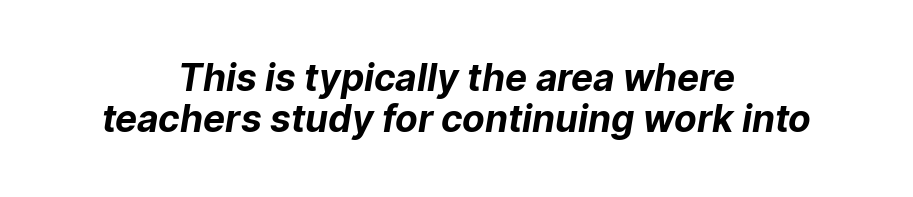
Rule under the text: the space is simply empty. Centered paragraph, ragged on both sides. Each word holds together tightly as a unit, with standard inter-letter gaps. The designer dialed line spacing down below the default.
